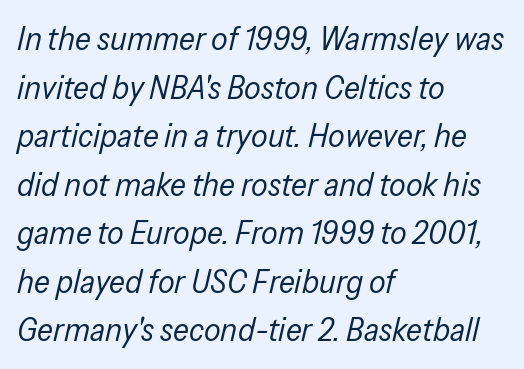
{"italic": "yes", "lean": "right", "slant_degrees": 13, "bold": "no", "weight": "regular", "width": "condensed", "stroke_contrast": "low", "x_height": "medium", "monospaced": "no", "underline": "no", "align": "left", "line_spacing": "normal", "line_spacing_ratio": 1.47, "letter_spacing": "normal", "letter_spacing_em": 0.0, "glyph_px": 33}
